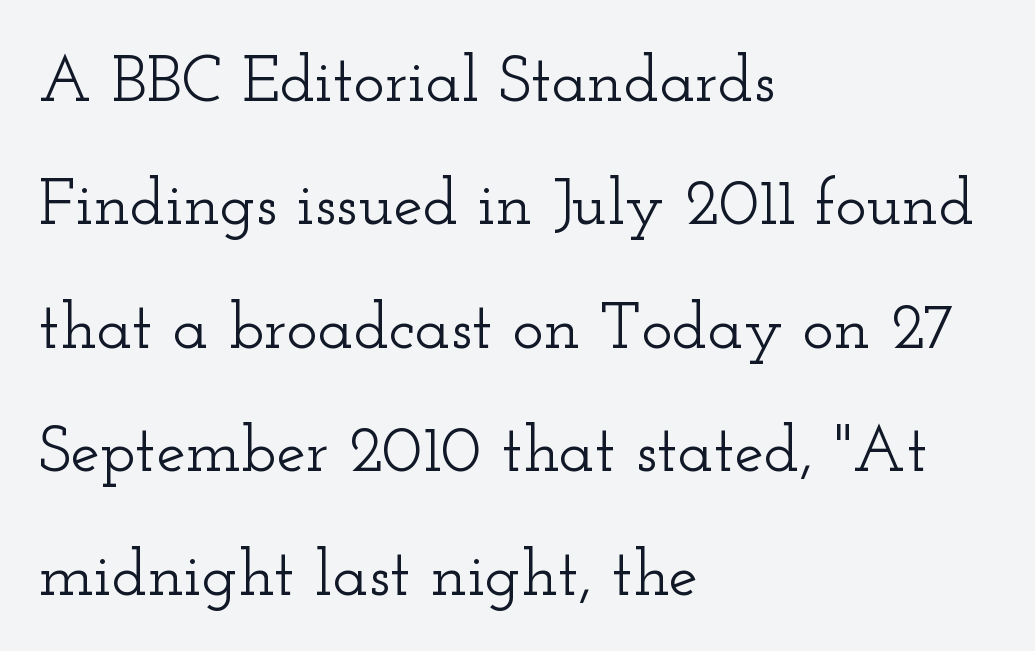
The image shows 66 px wide serif type, upright; set left-aligned, line spacing 1.87x, normal letter spacing, not underlined; low stroke contrast and a small x-height.
